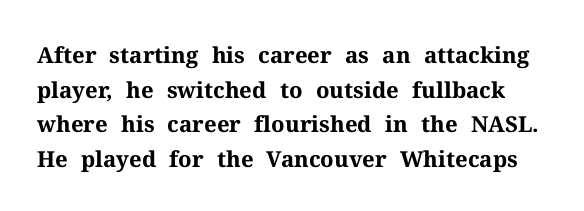
If you drew a line through each stem, it would be perfectly vertical. Does the leading feel generous? No, just average. Typesetter's note: full bold, strokes at maximum text heaviness. Is the letter spacing exaggerated? No — it looks like the ordinary default.
